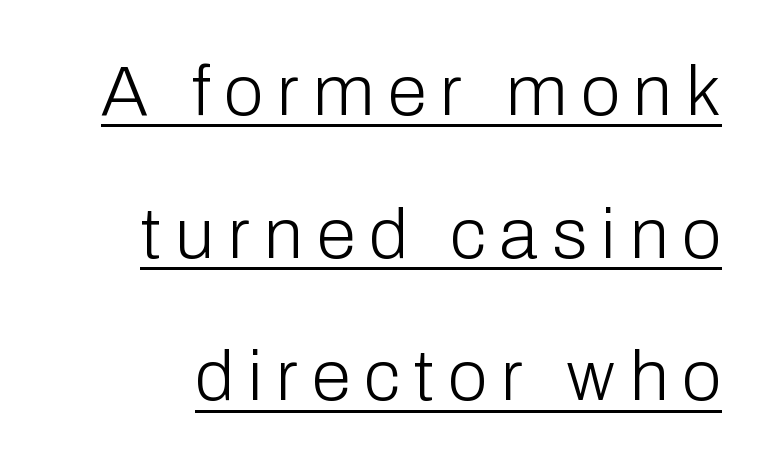
The image shows 71 px light sans-serif type, upright; set loose line spacing (2.01x), unusually wide letter spacing (+0.2 em), underlined; low stroke contrast and a medium x-height.
